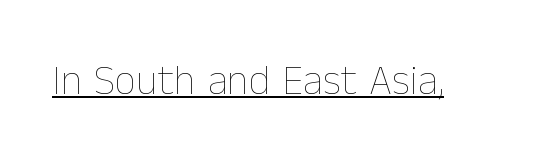
Q: Is the text bold? A: No.
Q: Is the text italic (slanted)? A: No, it is upright.
Q: Is the text underlined? A: Yes.
Q: Is the spacing between letters normal or unusually wide? A: Normal.
Q: Width (condensed, normal, or wide)? A: Normal.
Q: Stroke contrast? A: Low.
Q: x-height? A: Medium.
Q: Monospaced? A: No.
